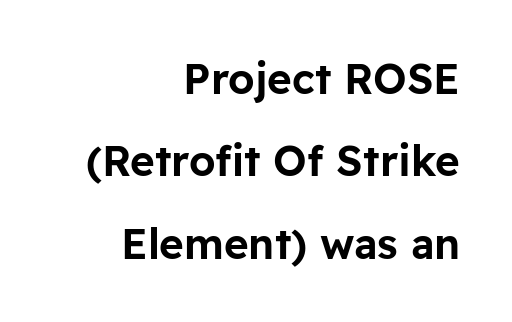
Typographically, this falls in the sans-serif category. The letterforms sit shoulder to shoulder at normal distance. A flush-right, rag-left setting is used for this passage. Unmarked baselines from the first word to the last. Is this a fixed-width face? No — the glyphs have proportional, varying widths. The leading is generous, giving the passage an open texture.
